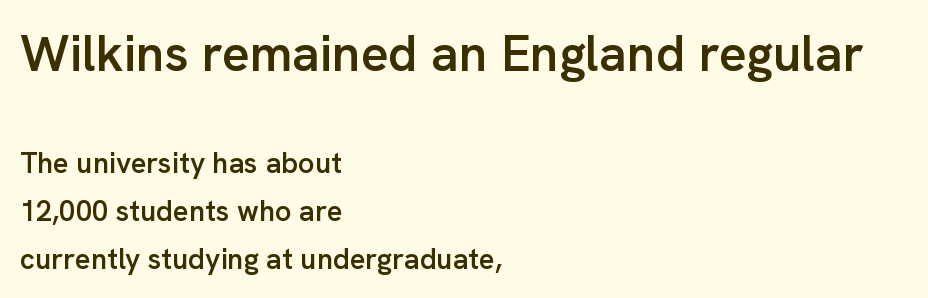
{"serif": "no", "italic": "no", "bold": "semi", "weight": "semibold", "width": "normal", "stroke_contrast": "low", "x_height": "medium", "monospaced": "no", "underline": "no", "align": "left", "line_spacing": "normal", "line_spacing_ratio": 1.64, "letter_spacing": "normal", "letter_spacing_em": 0.0, "larger_block": "first", "size_ratio": 1.76, "glyph_px": 51}
